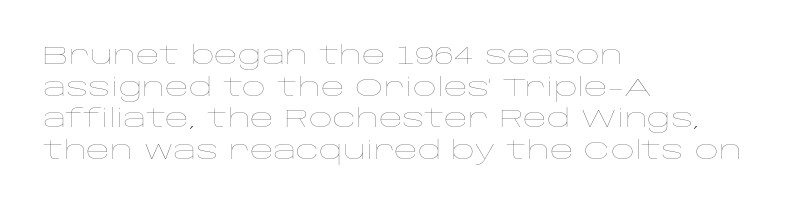
Nope, not italic — everything's standing straight. The font is comparable to plain body text, perhaps lighter. Inter-character spacing is left at the font's built-in metrics. The zone under the glyphs is completely vacant. These lines are set flush left with a ragged right edge.
